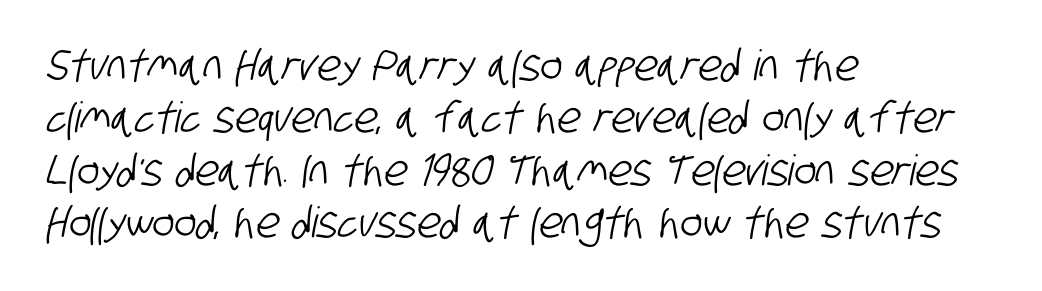
Q: Is the typeface a serif or a sans-serif typeface? A: Sans-serif.
Q: Is the text underlined? A: No.
Q: How is the paragraph aligned? A: Left-aligned.
Q: Is the spacing between letters normal or unusually wide? A: Normal.
Q: Is the spacing between lines tight, normal or loose? A: Normal.
Q: Width (condensed, normal, or wide)? A: Condensed.
Q: Stroke contrast? A: Low.
Q: x-height? A: Large.
Q: Monospaced? A: No.
